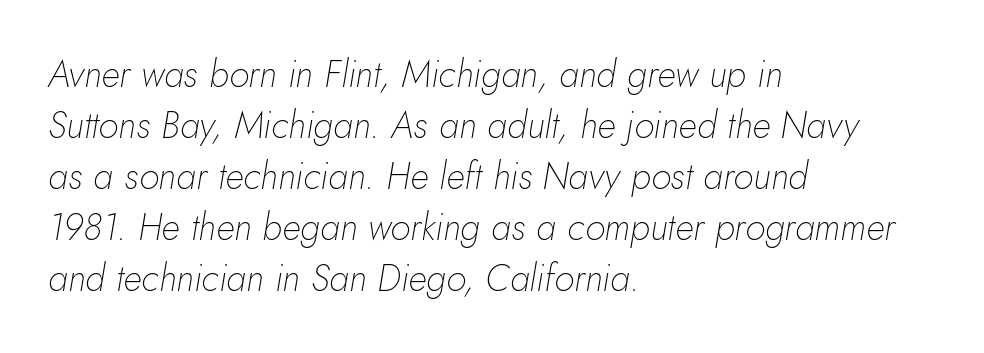
The image shows 37 px thin type, italic (leaning right); set left-aligned, normal line spacing (1.38x), normal letter spacing, not underlined; low stroke contrast and a small x-height.
